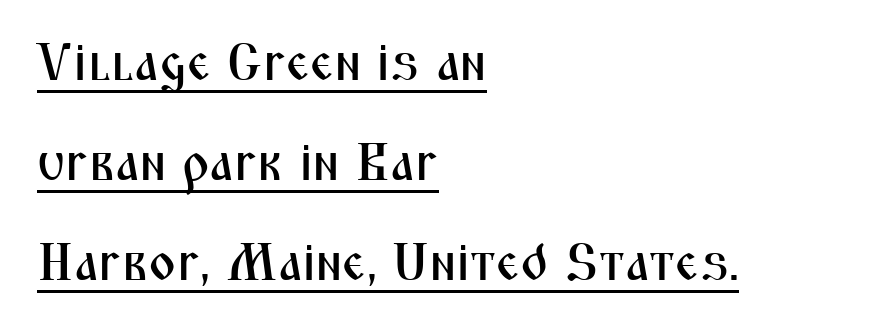
The image shows 53 px condensed sans-serif type, upright; set left-aligned, line spacing 1.89x, normal letter spacing, underlined; medium stroke contrast and a medium x-height.
